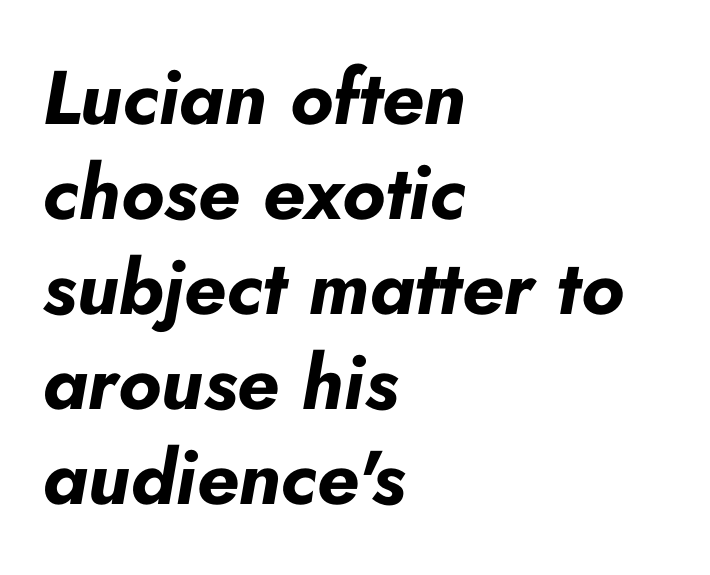
{"italic": "yes", "lean": "right", "slant_degrees": 10, "bold": "yes", "weight": "bold", "width": "normal", "stroke_contrast": "low", "x_height": "small", "monospaced": "no", "underline": "no", "align": "left", "line_spacing": "normal", "line_spacing_ratio": 1.25, "letter_spacing": "normal", "letter_spacing_em": 0.0, "glyph_px": 76}
